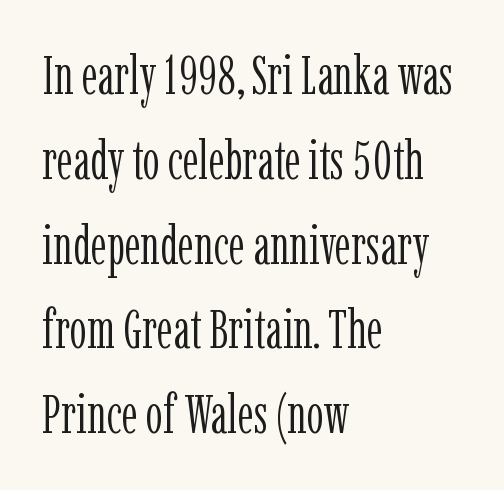
{"serif": "yes", "italic": "no", "bold": "no", "weight": "light", "width": "condensed", "stroke_contrast": "low", "x_height": "medium", "monospaced": "no", "underline": "no", "align": "left", "line_spacing": "normal", "line_spacing_ratio": 1.57, "letter_spacing": "normal", "letter_spacing_em": 0.0, "glyph_px": 54}
